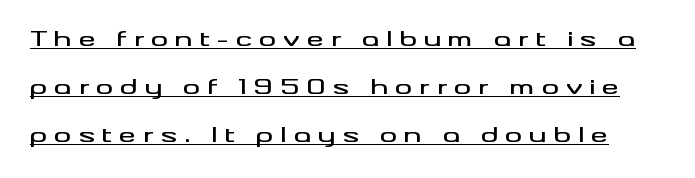
The image shows 21 px text type, upright; set loose line spacing (2.28x), unusually wide letter spacing (+0.34 em), underlined.
